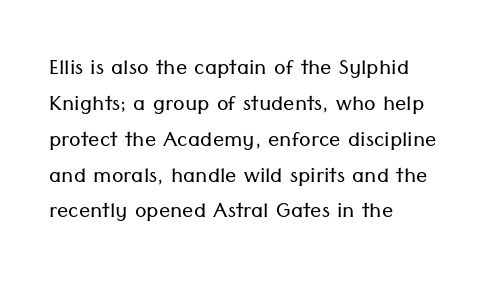
Q: Is the text bold? A: No.
Q: Is the text italic (slanted)? A: No, it is upright.
Q: Is the typeface a serif or a sans-serif typeface? A: Sans-serif.
Q: Is the text underlined? A: No.
Q: How is the paragraph aligned? A: Left-aligned.
Q: Is the spacing between letters normal or unusually wide? A: Normal.
Q: Is the spacing between lines tight, normal or loose? A: Normal.
Q: Width (condensed, normal, or wide)? A: Normal.
Q: Stroke contrast? A: Low.
Q: x-height? A: Medium.
Q: Monospaced? A: No.
